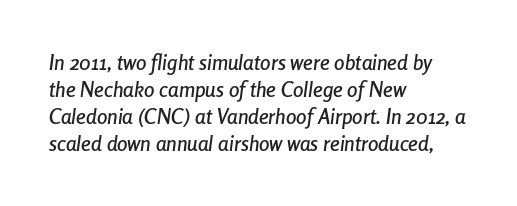
The image shows 21 px text type, italic (leaning right); set left-aligned, normal line spacing (1.29x), normal letter spacing, not underlined.
